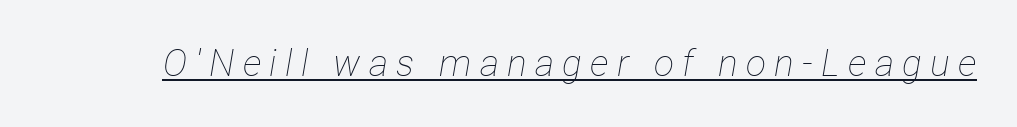
These glyphs show unthickened strokes, regular width or finer. The glyphs are accompanied by a horizontal stroke just below them. Is this a fixed-width face? No — the glyphs have proportional, varying widths. Observe the wide spacing: letters keep a clear distance from each other.
